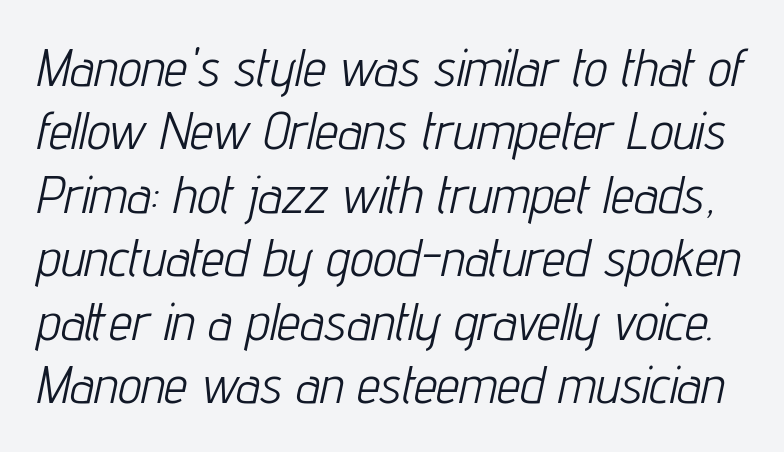
Q: Is the text bold? A: No.
Q: Is the text italic (slanted)? A: Yes, it leans right by about 12 degrees.
Q: Is the text underlined? A: No.
Q: Is the spacing between letters normal or unusually wide? A: Normal.
Q: Width (condensed, normal, or wide)? A: Condensed.
Q: Stroke contrast? A: Low.
Q: x-height? A: Medium.
Q: Monospaced? A: No.
